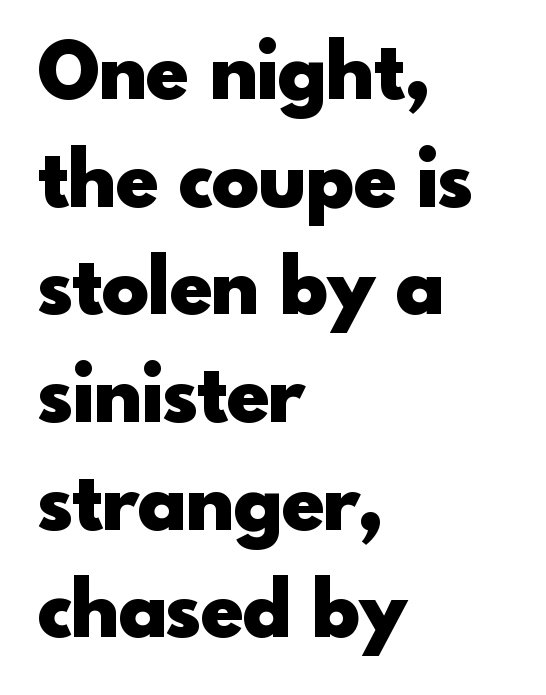
{"serif": "no", "italic": "no", "bold": "yes", "weight": "heavy", "width": "normal", "x_height": "small", "monospaced": "no", "underline": "no", "align": "left", "line_spacing": "normal", "line_spacing_ratio": 1.38, "letter_spacing": "normal", "letter_spacing_em": 0.0, "glyph_px": 78}
